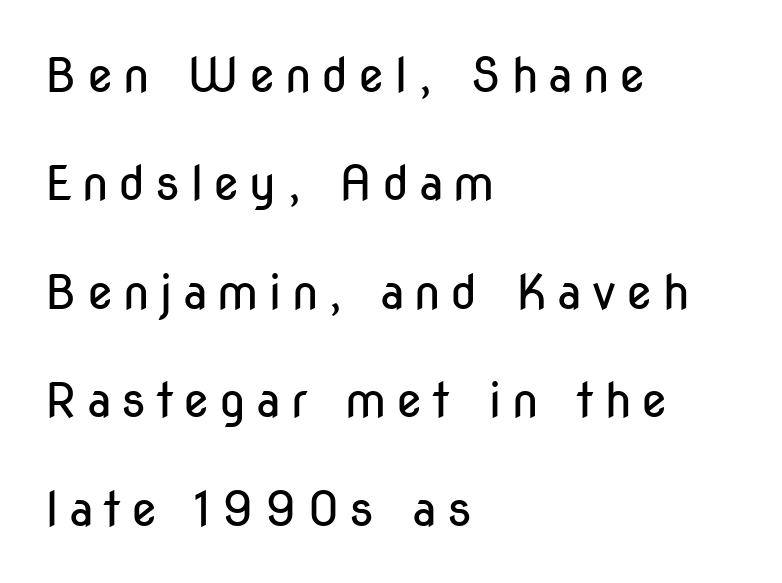
Q: Is the text bold? A: No.
Q: Is the text italic (slanted)? A: No, it is upright.
Q: Is the typeface a serif or a sans-serif typeface? A: Sans-serif.
Q: Is the text underlined? A: No.
Q: How is the paragraph aligned? A: Left-aligned.
Q: Is the spacing between letters normal or unusually wide? A: Unusually wide.
Q: Is the spacing between lines tight, normal or loose? A: Loose.
Q: Width (condensed, normal, or wide)? A: Condensed.
Q: Stroke contrast? A: Low.
Q: x-height? A: Medium.
Q: Monospaced? A: No.
